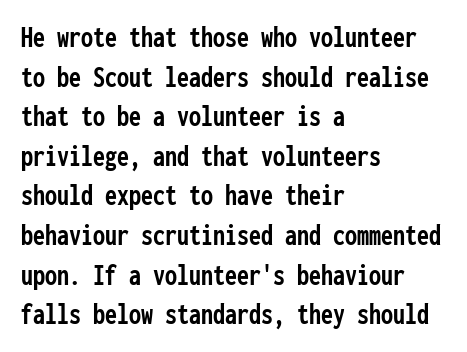
{"serif": "no", "italic": "no", "bold": "yes", "weight": "semibold", "width": "condensed", "stroke_contrast": "low", "x_height": "medium", "monospaced": "yes", "underline": "no", "align": "left", "line_spacing": "normal", "line_spacing_ratio": 1.32, "letter_spacing": "normal", "letter_spacing_em": 0.0, "glyph_px": 30}
